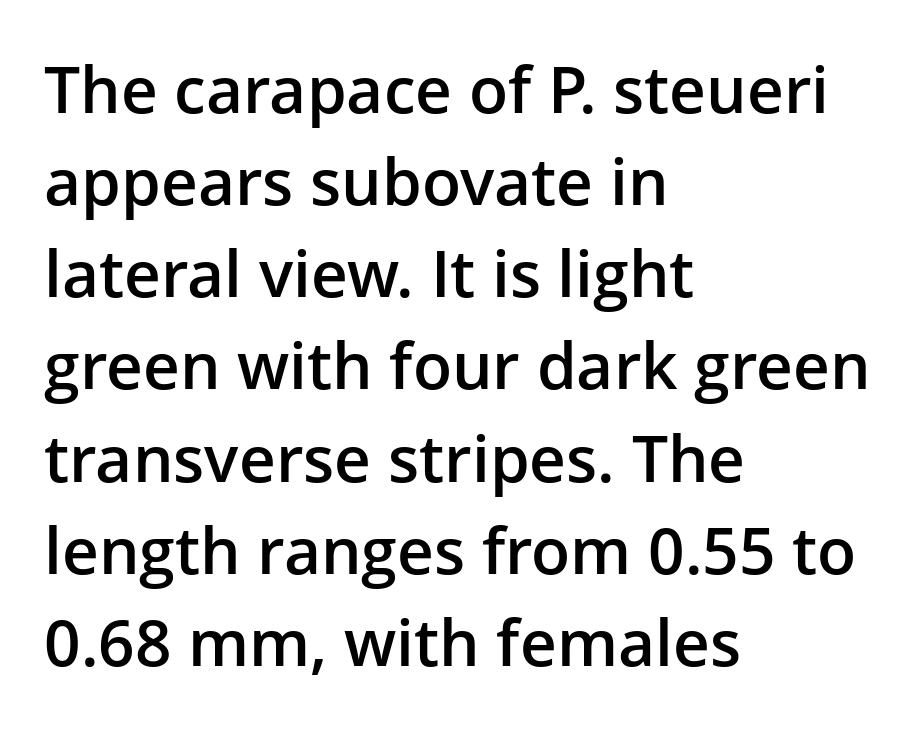
Casual observation: everything's shoved over to the left. Notice the strokes are somewhat thickened but not fully heavy: this is a semibold. Nope, not italic — everything's standing straight. Rows of type keep a routine distance in the vertical direction. Descenders are the only things crossing below the line. This is sans-serif lettering, the kind often seen on screens and signage.
